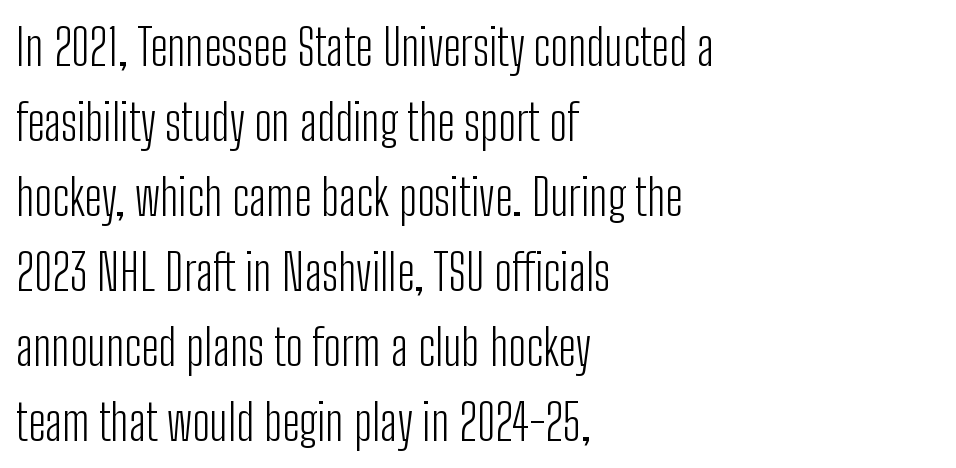
{"serif": "no", "italic": "no", "bold": "no", "weight": "light", "width": "condensed", "stroke_contrast": "low", "x_height": "medium", "monospaced": "no", "underline": "no", "align": "left", "line_spacing": "normal", "line_spacing_ratio": 1.5, "letter_spacing": "normal", "letter_spacing_em": 0.0, "glyph_px": 50}
